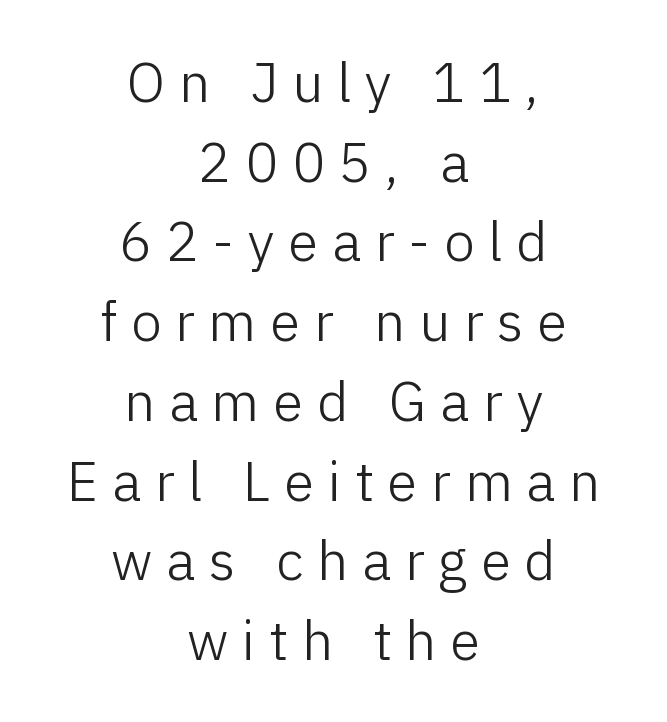
Q: Is the text bold? A: No.
Q: Is the text italic (slanted)? A: No, it is upright.
Q: Is the typeface a serif or a sans-serif typeface? A: Sans-serif.
Q: Is the text underlined? A: No.
Q: How is the paragraph aligned? A: Centered.
Q: Is the spacing between letters normal or unusually wide? A: Unusually wide.
Q: Is the spacing between lines tight, normal or loose? A: Normal.
Q: Width (condensed, normal, or wide)? A: Normal.
Q: Stroke contrast? A: Low.
Q: x-height? A: Medium.
Q: Monospaced? A: No.
